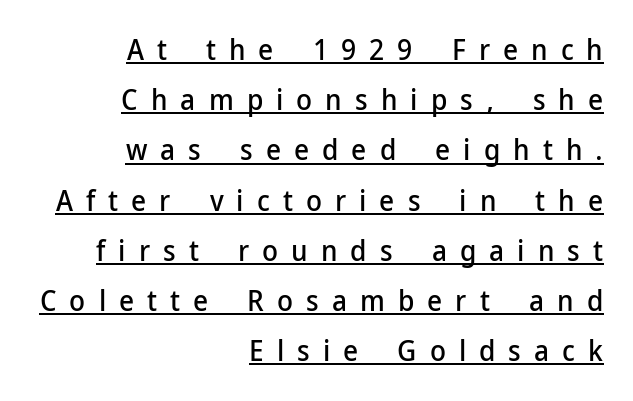
{"serif": "no", "italic": "no", "width": "normal", "stroke_contrast": "low", "x_height": "medium", "monospaced": "no", "underline": "yes", "align": "right", "line_spacing_ratio": 1.73, "letter_spacing": "wide", "letter_spacing_em": 0.45, "glyph_px": 29}
